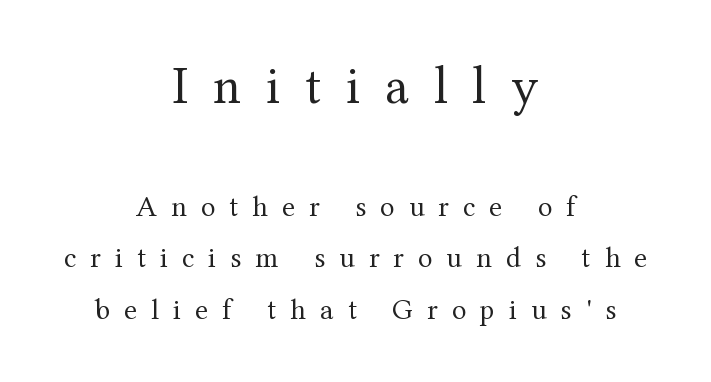
The image shows 53 px regular-weight serif type, upright; set centered, line spacing 1.72x, unusually wide letter spacing (+0.47 em), not underlined; the first (top) block is 1.77x larger; medium stroke contrast and a medium x-height.
